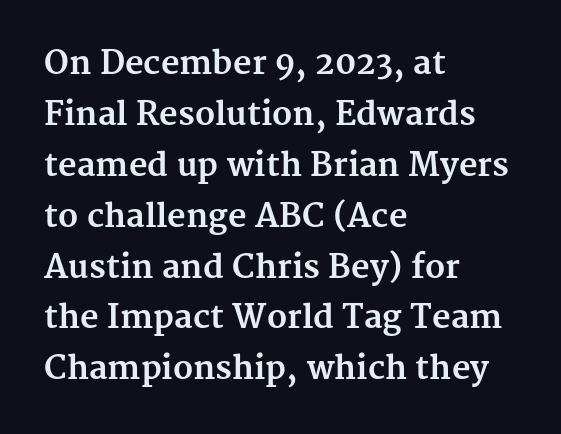
These lines stack with their left ends in a neat column. Descender tails drop into unmarked territory. Honestly, the row spacing looks completely unremarkable. The type is set solid horizontally, with unmodified tracking. How heavy is the stroke? Heavy — this is a bold. Ascenders rise straight up at ninety degrees.
